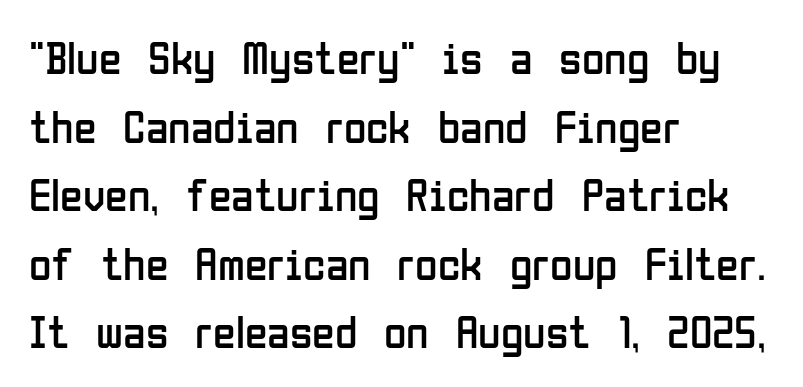
Posture: straight, roman, zero tilt. The gap between lines stays unmarked. The strokes carry an ordinary text weight at most. If you drew a ruler down the left edge, every line would touch it.
